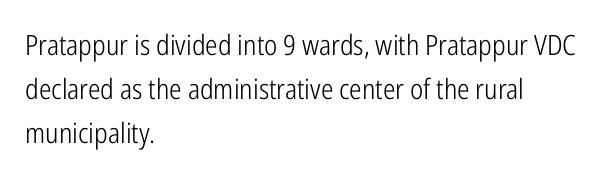
{"serif": "no", "italic": "no", "bold": "no", "weight": "light", "width": "condensed", "stroke_contrast": "low", "x_height": "medium", "monospaced": "no", "underline": "no", "align": "left", "line_spacing": "normal", "line_spacing_ratio": 1.57, "letter_spacing": "normal", "letter_spacing_em": 0.0, "glyph_px": 28}
